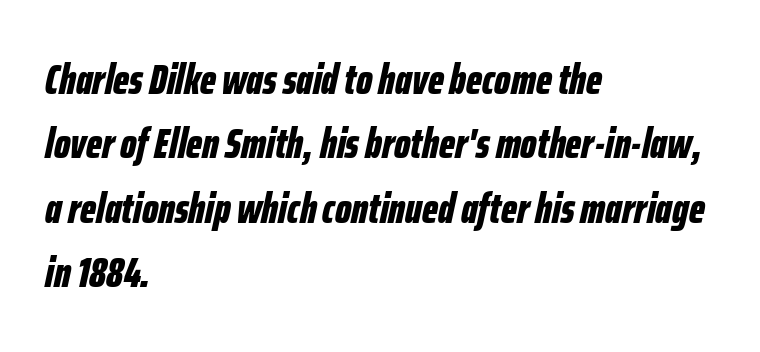
Italic: yes, the glyphs are oblique. Note the varied advance widths — an 'i' is clearly narrower than an 'm'. Descenders hang freely into open space. Compared with a centered layout, this one pins lines to the left instead. Compared with typical paragraphs, the rows here are spaced about the same. Caption: bold face, heavy strokes.
